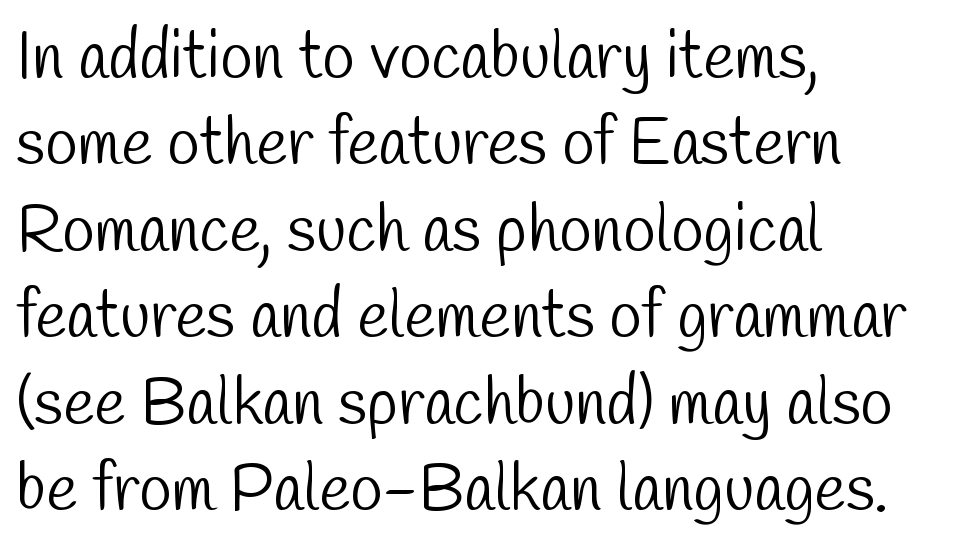
The image shows 66 px light, condensed sans-serif type; set left-aligned, normal line spacing (1.31x), normal letter spacing, not underlined; low stroke contrast and a medium x-height.
